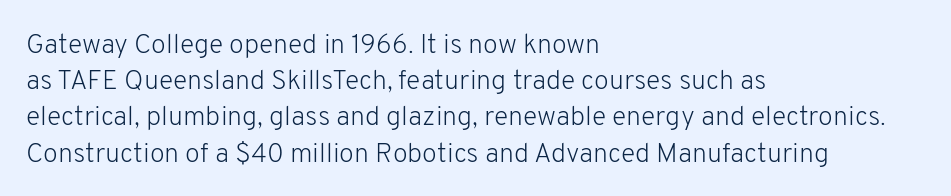
Q: Is the text bold? A: No.
Q: Is the text italic (slanted)? A: No, it is upright.
Q: Is the text underlined? A: No.
Q: How is the paragraph aligned? A: Left-aligned.
Q: Is the spacing between letters normal or unusually wide? A: Normal.
Q: Is the spacing between lines tight, normal or loose? A: Normal.
